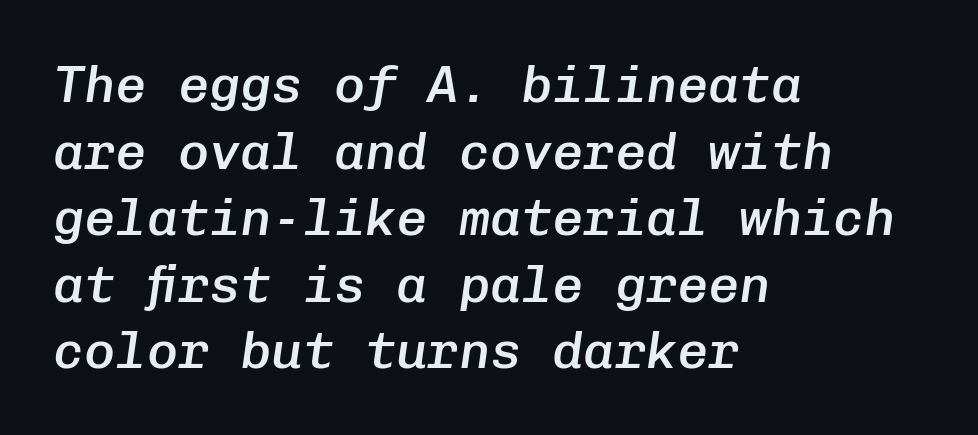
Looking at the ascenders, they clearly lean. The space between consecutive lines is moderate. Line beginnings align vertically; line endings do not. The letters sit at their default tracking, neither squeezed nor spread.
